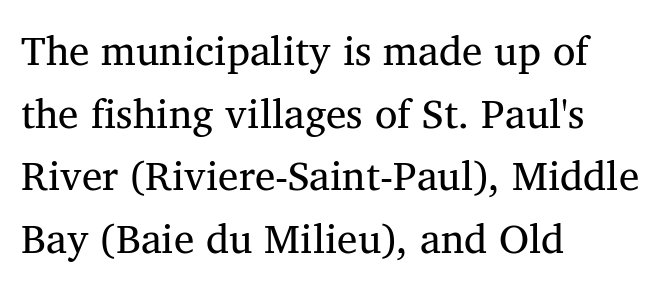
There is no visible air inserted between adjacent glyphs. On a weight scale, this lands at 450 or below. If you drew a ruler down the left edge, every line would touch it. You can tell from the footed stems that serif type was used. If you drew a line through each stem, it would be perfectly vertical.
